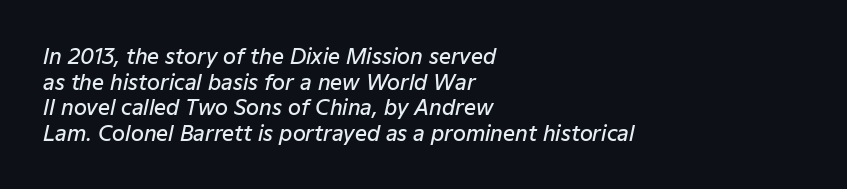
Students, this is semibold: more ink than regular, less than bold. Descenders hang freely into open space. The letters sit at their default tracking, neither squeezed nor spread. Rendered with sloped, italic letterforms. Reading down the block, your eye returns to a fixed left position each line.
